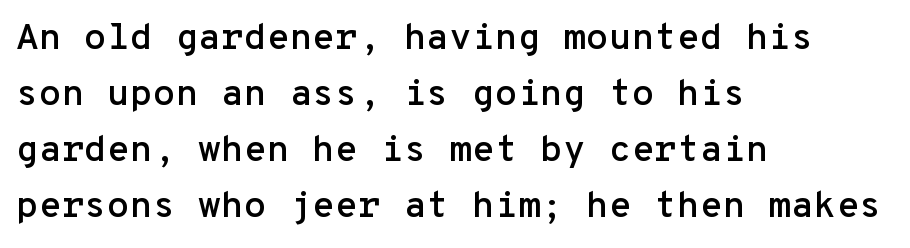
{"serif": "no", "italic": "no", "width": "normal", "stroke_contrast": "low", "x_height": "medium", "monospaced": "yes", "underline": "no", "align": "left", "line_spacing": "normal", "line_spacing_ratio": 1.51, "letter_spacing": "normal", "letter_spacing_em": 0.0, "glyph_px": 37}
